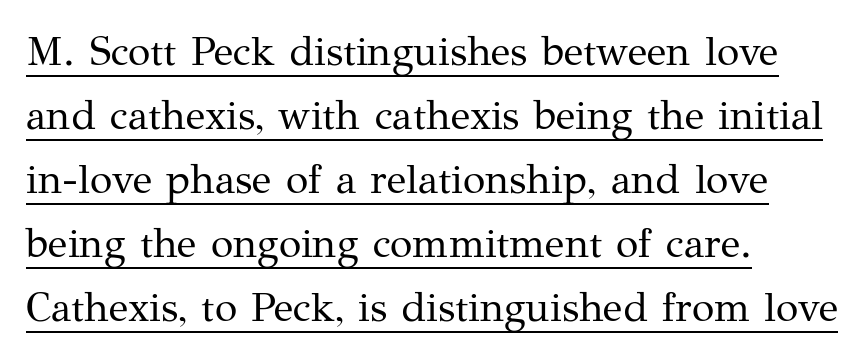
{"serif": "yes", "italic": "no", "bold": "no", "weight": "regular", "width": "normal", "stroke_contrast": "medium", "x_height": "medium", "monospaced": "no", "underline": "yes", "align": "left", "line_spacing": "normal", "line_spacing_ratio": 1.56, "letter_spacing": "normal", "letter_spacing_em": 0.0, "glyph_px": 41}
